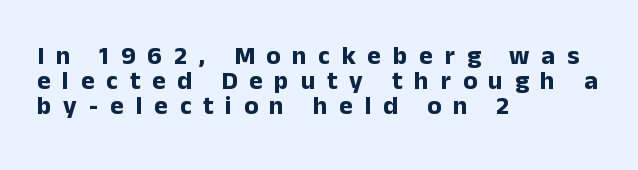
{"italic": "no", "bold": "yes", "underline": "no", "align": "left", "line_spacing": "tight", "line_spacing_ratio": 0.97, "letter_spacing": "wide", "letter_spacing_em": 0.45, "glyph_px": 26}
